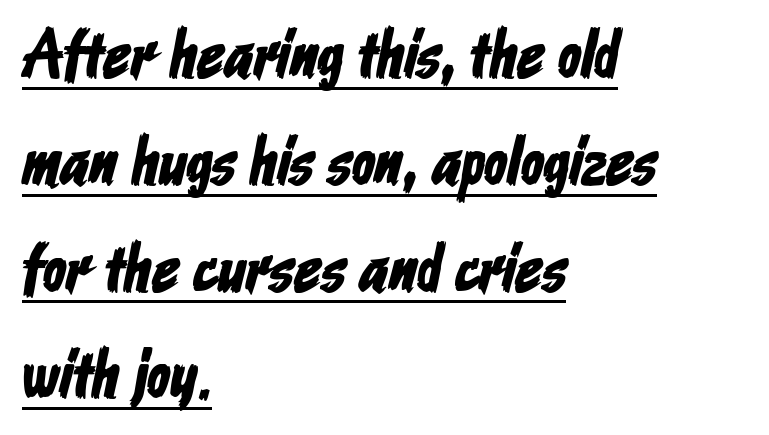
Q: Is the typeface a serif or a sans-serif typeface? A: Sans-serif.
Q: Is the text underlined? A: Yes.
Q: How is the paragraph aligned? A: Left-aligned.
Q: Is the spacing between letters normal or unusually wide? A: Normal.
Q: Is the spacing between lines tight, normal or loose? A: Normal.
Q: Width (condensed, normal, or wide)? A: Condensed.
Q: Stroke contrast? A: Low.
Q: x-height? A: Medium.
Q: Monospaced? A: No.
